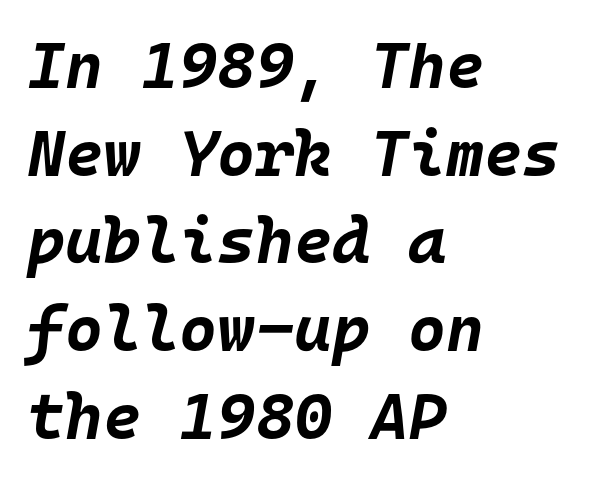
The image shows 65 px bold type, italic (leaning right), monospaced; set left-aligned, normal line spacing (1.35x), normal letter spacing, not underlined; low stroke contrast and a large x-height.
